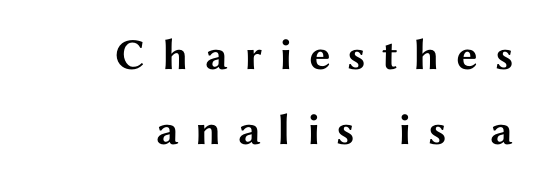
The image shows 44 px bold, wide sans-serif type, upright; set right-aligned, normal line spacing (1.7x), unusually wide letter spacing (+0.37 em), not underlined; medium stroke contrast and a medium x-height.
